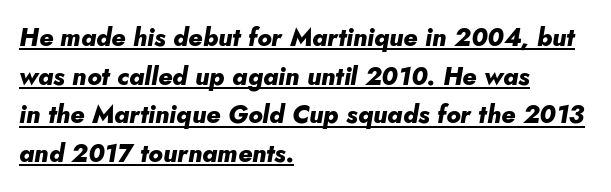
Where is the straight margin? On the left. Default kerning and tracking; the words read as compact shapes. Yep, that's italic — everything's leaning. Students, observe the line beneath the letters — that is underlining. Typesetter's note: full bold, strokes at maximum text heaviness. Whoever set this chose a conventional vertical rhythm.
